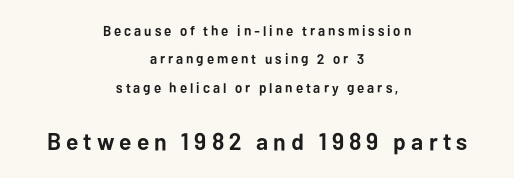
The image shows 24 px bold type, upright; set centered, loose line spacing (2.03x), unusually wide letter spacing (+0.21 em), not underlined; the second (bottom) block is 1.71x larger.
